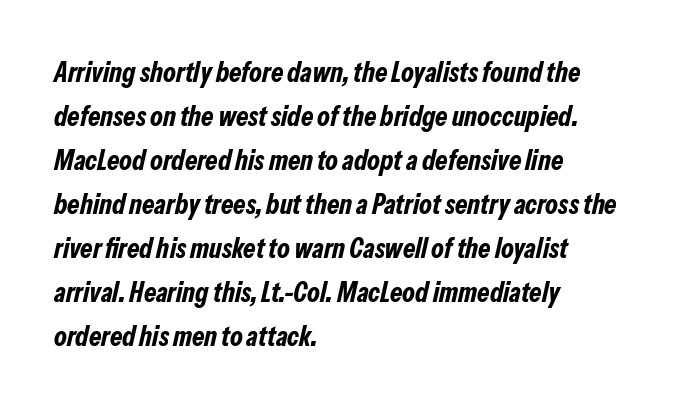
Descenders hang freely into open space. Here the designer chose a conventional face with non-uniform glyph widths. Evenly set lines give the paragraph a standard silhouette. Does the lettering tilt? It does — this is italic. On the weight axis this lands at bold, roughly 700.
